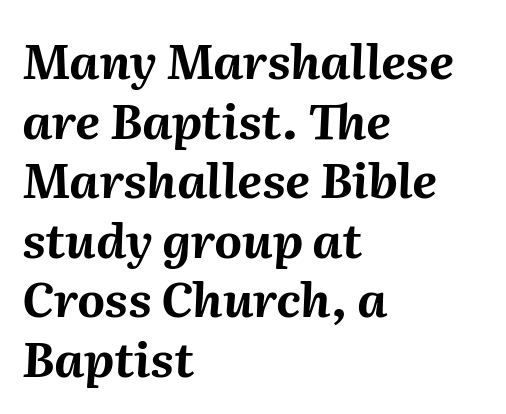
Q: Is the text bold? A: Yes.
Q: Is the text italic (slanted)? A: Yes, it leans right by about 2 degrees.
Q: Is the text underlined? A: No.
Q: How is the paragraph aligned? A: Left-aligned.
Q: Is the spacing between letters normal or unusually wide? A: Normal.
Q: Width (condensed, normal, or wide)? A: Normal.
Q: Stroke contrast? A: Medium.
Q: x-height? A: Medium.
Q: Monospaced? A: No.
